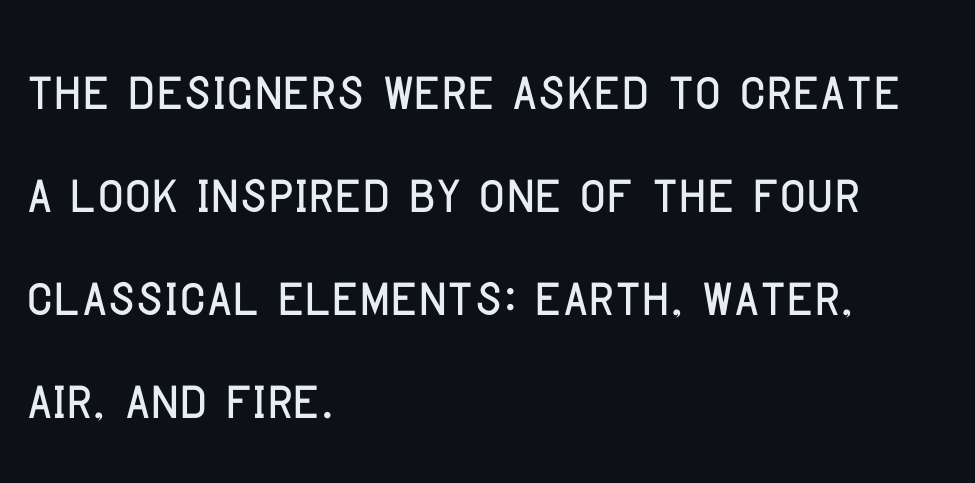
Q: Is the text italic (slanted)? A: No, it is upright.
Q: Is the typeface a serif or a sans-serif typeface? A: Sans-serif.
Q: Is the text underlined? A: No.
Q: How is the paragraph aligned? A: Left-aligned.
Q: Is the spacing between letters normal or unusually wide? A: Normal.
Q: Is the spacing between lines tight, normal or loose? A: Normal.
Q: Width (condensed, normal, or wide)? A: Condensed.
Q: Stroke contrast? A: Low.
Q: x-height? A: Large.
Q: Monospaced? A: No.
